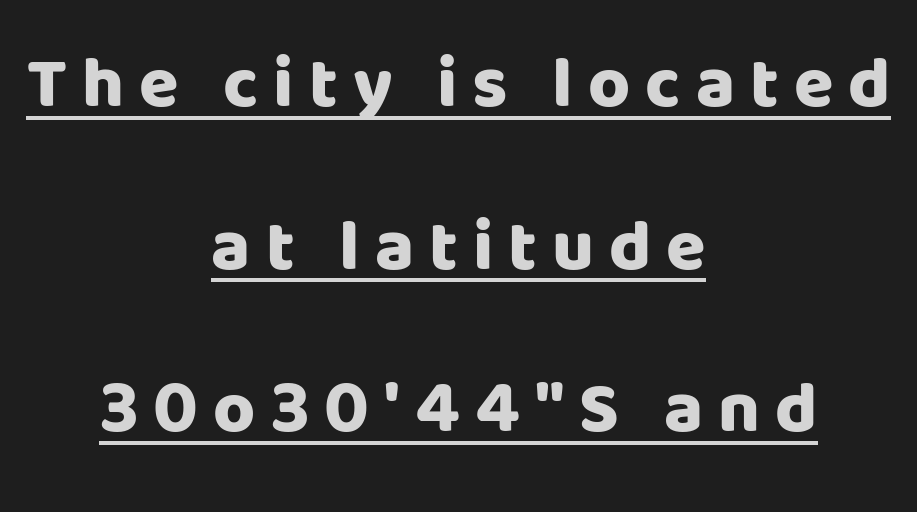
Proportional: the letters do not fall into vertical columns. These lines have a slow, spaced-out rhythm from letter to letter. The typesetting leans heavy: a genuine bold. Each letter's strokes conclude bluntly, with no projecting serifs. Leading: increased. A centered setting, common on invitations and titles, is used for this passage.
